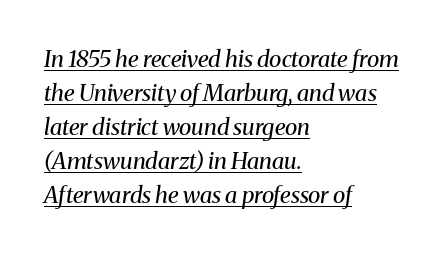
{"italic": "yes", "lean": "right", "slant_degrees": 8, "bold": "no", "underline": "yes", "align": "left", "line_spacing": "normal", "line_spacing_ratio": 1.48, "letter_spacing": "normal", "letter_spacing_em": 0.0, "glyph_px": 23}
